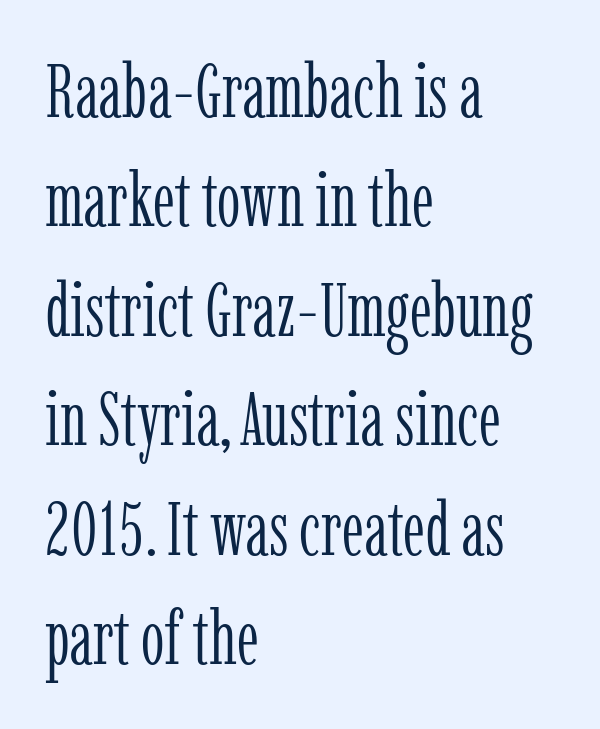
The image shows 75 px light, condensed serif type, upright; set left-aligned, normal line spacing (1.46x), normal letter spacing, not underlined; low stroke contrast and a medium x-height.
